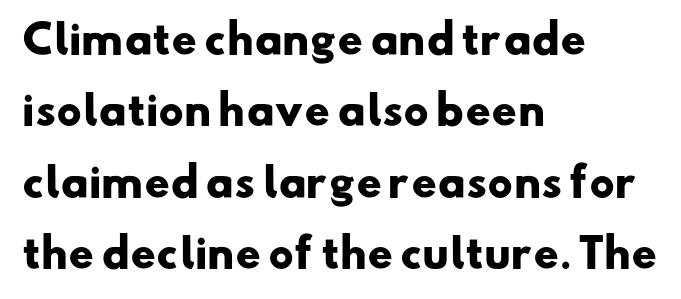
Type without underlining. Look at the tracking — it's just the regular setting, nothing added. The rag falls on the right side of this text block. Regarding serifs, this sample does without them. Each letter keeps its own natural width here, so spacing adapts to shape. Chunky letters — that's bold for sure.
